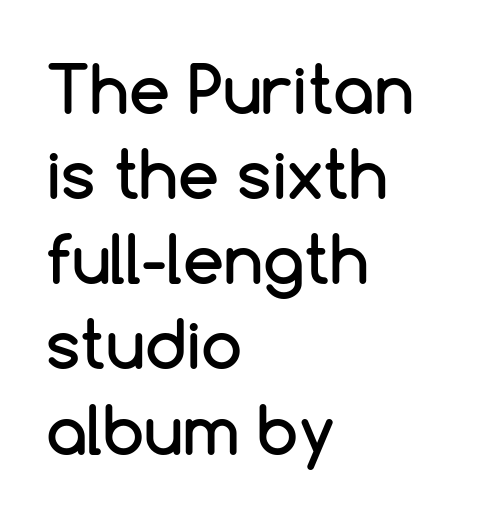
Clear beneath every line of the passage. Check where the strokes stop: nothing finishes them off — pure sans. The typesetter chose a ragged-right arrangement here. Posture: straight, roman, zero tilt. Here the designer chose a conventional face with non-uniform glyph widths.
